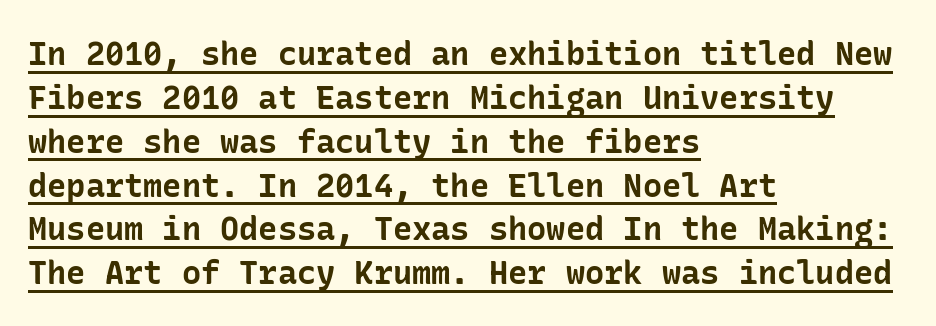
{"serif": "no", "italic": "no", "bold": "yes", "weight": "bold", "width": "normal", "stroke_contrast": "low", "x_height": "medium", "underline": "yes", "align": "left", "line_spacing": "normal", "line_spacing_ratio": 1.37, "letter_spacing": "normal", "letter_spacing_em": 0.0, "glyph_px": 32}
